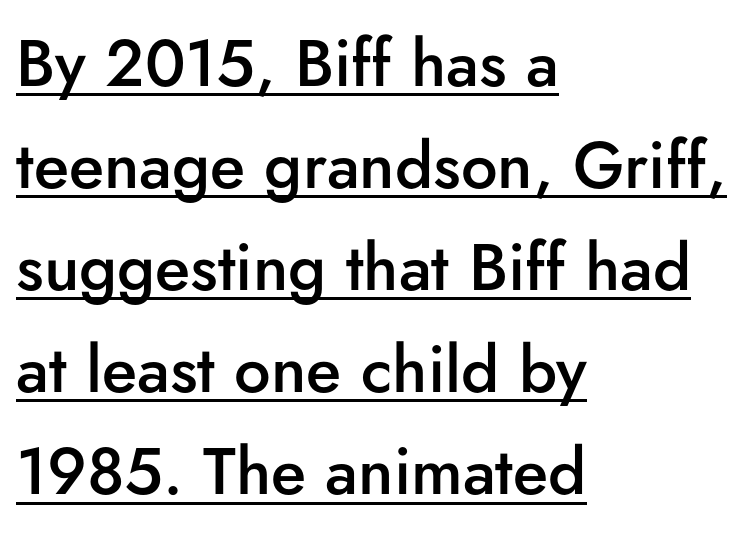
Q: Is the text bold? A: Semi-bold.
Q: Is the text italic (slanted)? A: No, it is upright.
Q: Is the typeface a serif or a sans-serif typeface? A: Sans-serif.
Q: Is the text underlined? A: Yes.
Q: How is the paragraph aligned? A: Left-aligned.
Q: Is the spacing between letters normal or unusually wide? A: Normal.
Q: Is the spacing between lines tight, normal or loose? A: Normal.
Q: Width (condensed, normal, or wide)? A: Normal.
Q: Stroke contrast? A: Low.
Q: x-height? A: Small.
Q: Monospaced? A: No.
